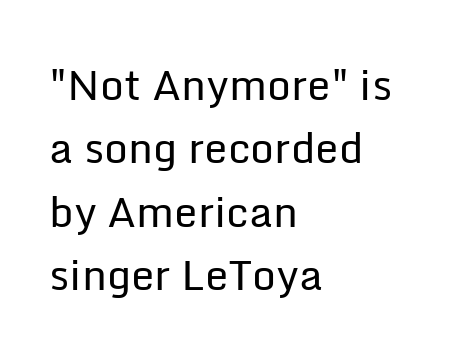
The image shows 42 px regular-weight sans-serif type, upright; set left-aligned, normal line spacing (1.51x), normal letter spacing, not underlined; low stroke contrast and a medium x-height.
